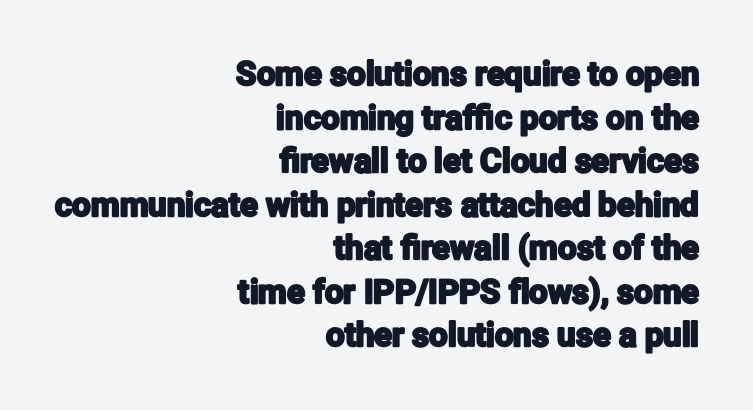
Spacing between characters is what you'd get straight out of the box. The passage shown stacks its lines at a standard gap. Is this a sans? Yes — the strokes have no serifs. Nope, not italic — everything's standing straight. The ragged edge is on the left, which tells us the setting is flush right. A clean baseline with only descenders dipping below it.
